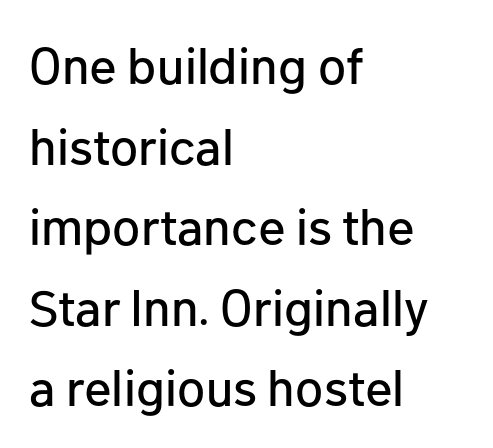
{"serif": "no", "italic": "no", "width": "normal", "stroke_contrast": "low", "x_height": "medium", "monospaced": "no", "underline": "no", "align": "left", "line_spacing": "normal", "line_spacing_ratio": 1.58, "letter_spacing": "normal", "letter_spacing_em": 0.0, "glyph_px": 51}
